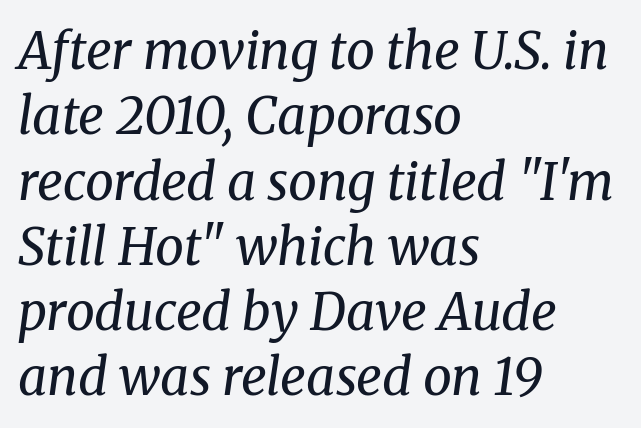
{"serif": "yes", "italic": "yes", "lean": "right", "slant_degrees": 8, "bold": "no", "weight": "regular", "width": "normal", "stroke_contrast": "medium", "x_height": "medium", "monospaced": "no", "underline": "no", "align": "left", "line_spacing": "normal", "line_spacing_ratio": 1.28, "letter_spacing": "normal", "letter_spacing_em": 0.0, "glyph_px": 51}
